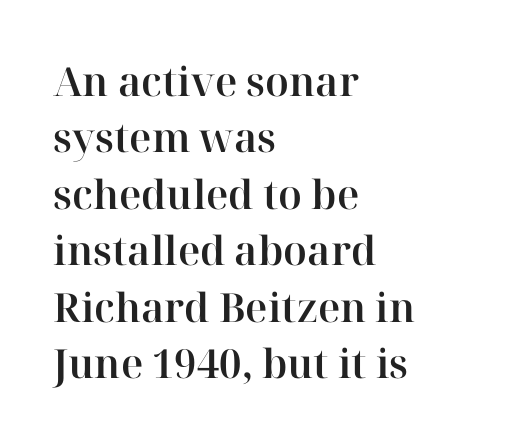
Q: Is the text italic (slanted)? A: No, it is upright.
Q: Is the typeface a serif or a sans-serif typeface? A: Serif.
Q: Is the text underlined? A: No.
Q: How is the paragraph aligned? A: Left-aligned.
Q: Is the spacing between letters normal or unusually wide? A: Normal.
Q: Is the spacing between lines tight, normal or loose? A: Normal.
Q: Width (condensed, normal, or wide)? A: Normal.
Q: Stroke contrast? A: High.
Q: x-height? A: Medium.
Q: Monospaced? A: No.
